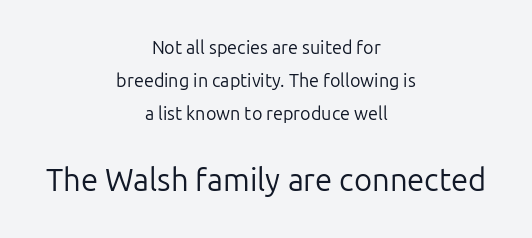
The image shows 31 px regular-weight sans-serif type, upright; set centered, line spacing 1.84x, normal letter spacing, not underlined; the second (bottom) block is 1.72x larger; low stroke contrast and a medium x-height.
